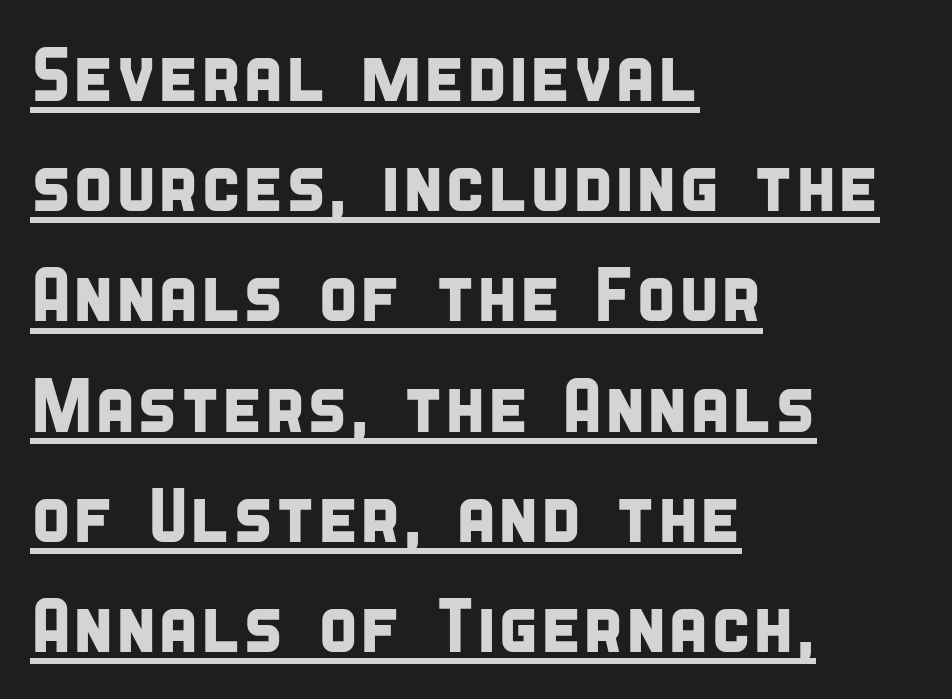
{"serif": "no", "width": "condensed", "stroke_contrast": "low", "x_height": "large", "monospaced": "no", "underline": "yes", "align": "left", "line_spacing": "normal", "line_spacing_ratio": 1.47, "letter_spacing": "normal", "letter_spacing_em": 0.0, "glyph_px": 75}
